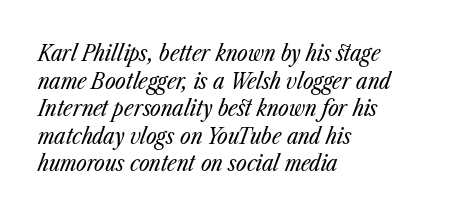
The image shows 23 px text type, italic (leaning right); set left-aligned, line spacing 1.2x, normal letter spacing, not underlined.
